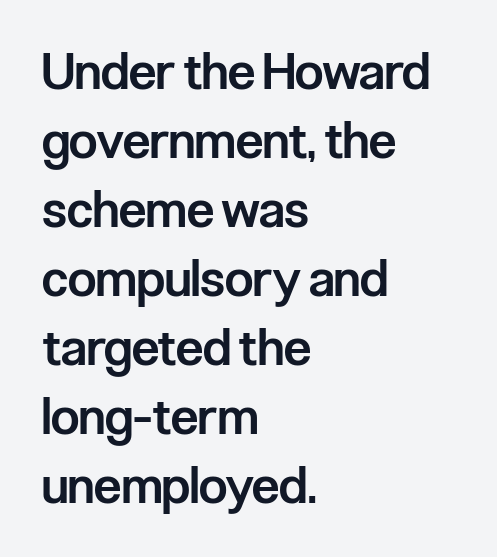
This rendering features lettering with no underline. A normal amount of white space separates one row of letters from the next. Characters remain perfectly vertical along every line. Short and long lines alike share a common starting point at left. These lines carry some extra weight — a demibold, not a full bold. The type family on display is of the sans-serif kind.
